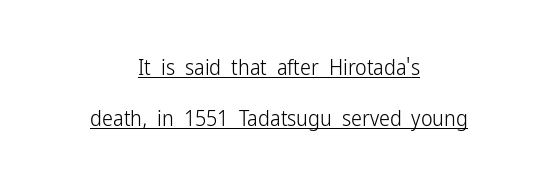
Notice how the passage keeps no hard edge, just a central spine. The rendering keeps characters at their native spacing. Letters have the restrained weight of plain body copy at most. Leading: increased. Is there any slant? The stems are plumb. The glyphs are accompanied by a horizontal stroke just below them.
